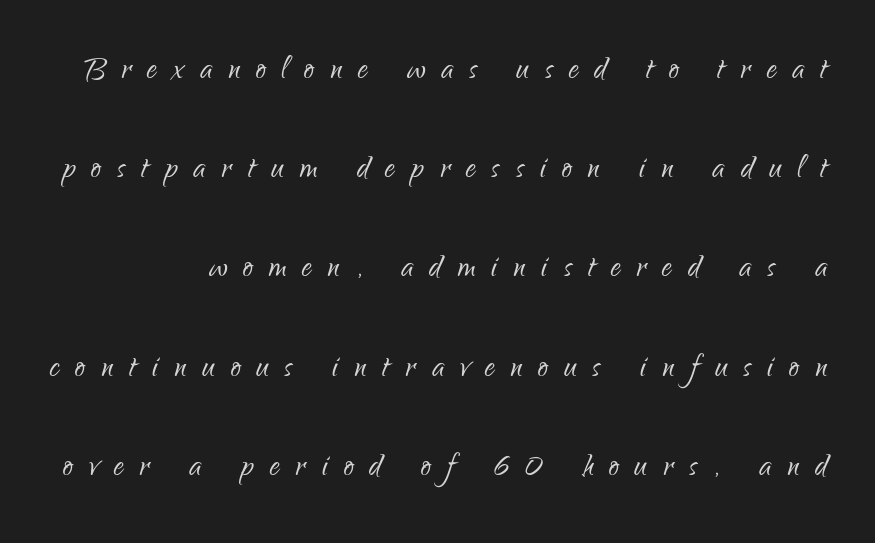
{"serif": "no", "bold": "no", "weight": "light", "width": "condensed", "stroke_contrast": "low", "x_height": "small", "monospaced": "no", "underline": "no", "line_spacing": "loose", "line_spacing_ratio": 2.48, "letter_spacing": "wide", "letter_spacing_em": 0.4, "glyph_px": 40}
